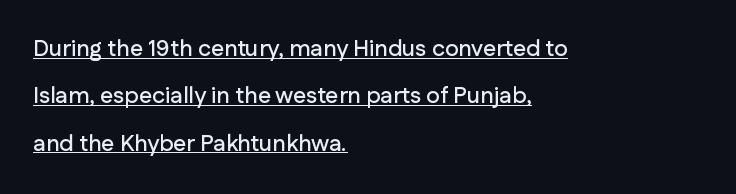
Does the leading feel generous? Absolutely, it's lavish. The typography opts for an upright posture over an oblique one. A continuous stroke trails under the words, as in a hyperlink. The horizontal fit of the characters is conventional and even. The ragged edge is on the right, which tells us the setting is flush left.
